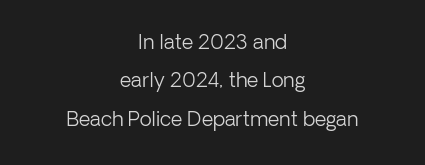
The image shows 20 px text type, upright; set centered, loose line spacing (1.92x), normal letter spacing, not underlined.
